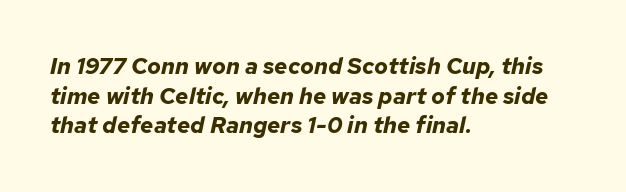
The image shows 23 px bold type, italic (leaning right); set left-aligned, normal line spacing (1.29x), normal letter spacing, not underlined.
